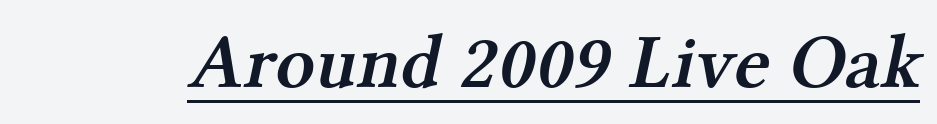
The image shows 77 px semibold serif type; set normal letter spacing, underlined; medium stroke contrast and a medium x-height.
